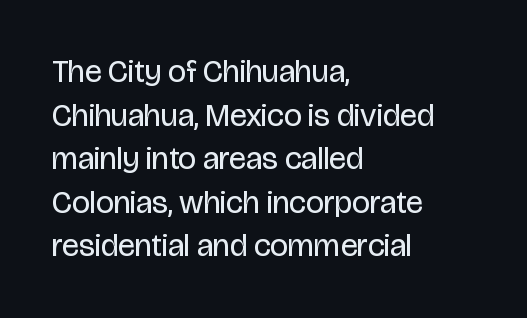
The image shows 32 px regular-weight, condensed sans-serif type, upright; set left-aligned, normal line spacing (1.36x), normal letter spacing, not underlined; low stroke contrast and a large x-height.
